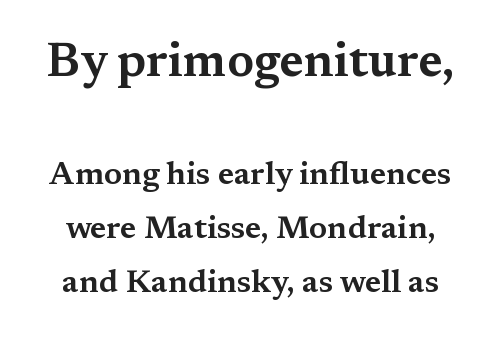
{"serif": "yes", "italic": "no", "width": "wide", "stroke_contrast": "medium", "x_height": "medium", "monospaced": "no", "underline": "no", "line_spacing": "normal", "line_spacing_ratio": 1.69, "letter_spacing": "normal", "letter_spacing_em": 0.0, "larger_block": "first", "size_ratio": 1.5, "glyph_px": 48}
